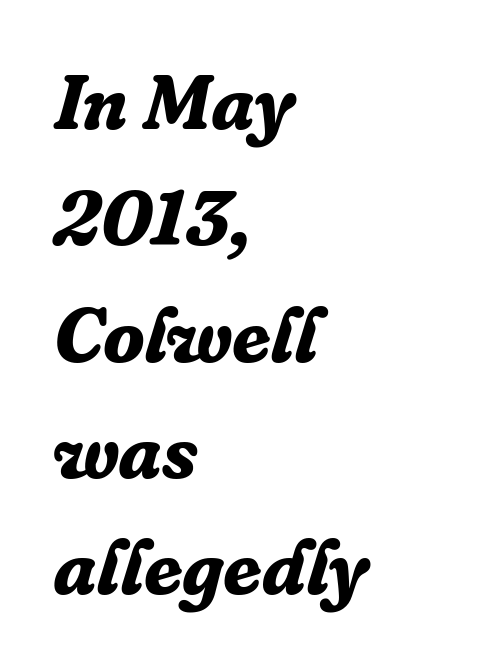
Check the space under the baseline: it is left empty. Compared with a centered layout, this one pins lines to the left instead. Typesetter's note: full bold, strokes at maximum text heaviness. Note: serifs present on the glyphs. You can tell it's italic because the verticals aren't actually vertical.
